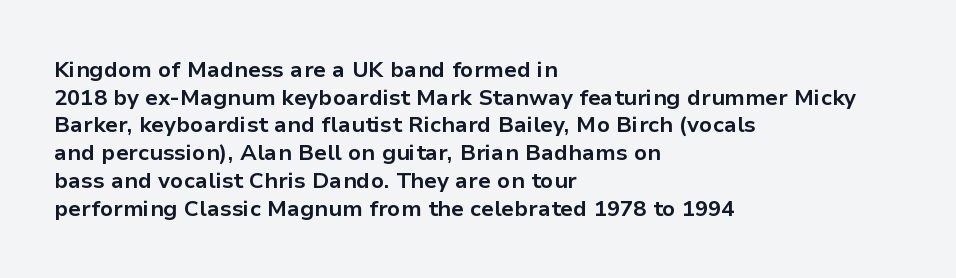
These words are printed bold, with thick strokes throughout. The string is rendered with underlining switched off. What's the leading like? Ordinary, nothing unusual. Tracking value appears to be zero — textbook default spacing. This rendering uses left alignment, leaving the right contour irregular. Every stem runs plumb, perpendicular to the baseline.
